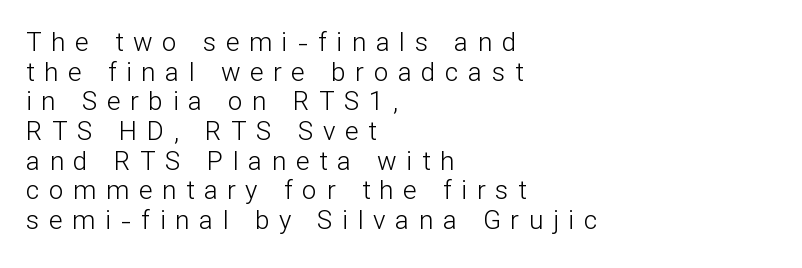
{"italic": "no", "bold": "no", "underline": "no", "align": "left", "line_spacing": "tight", "line_spacing_ratio": 1.14, "letter_spacing": "wide", "letter_spacing_em": 0.37, "glyph_px": 26}
